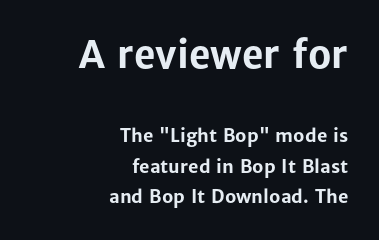
The image shows 37 px bold sans-serif type, upright; set right-aligned, line spacing 1.71x, normal letter spacing, not underlined; the first (top) block is 2.06x larger; low stroke contrast and a medium x-height.
